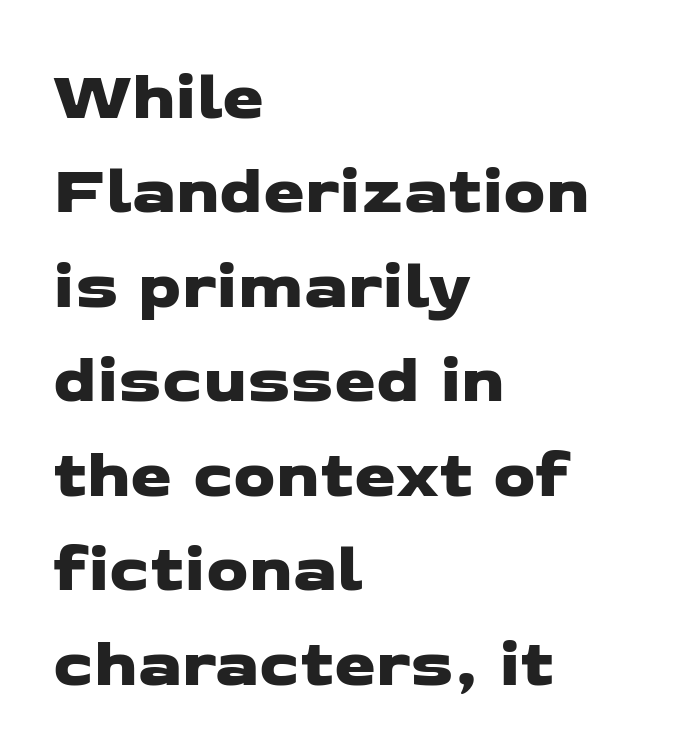
The image shows 67 px wide sans-serif type; set left-aligned, normal line spacing (1.41x), normal letter spacing, not underlined; low stroke contrast and a medium x-height.
